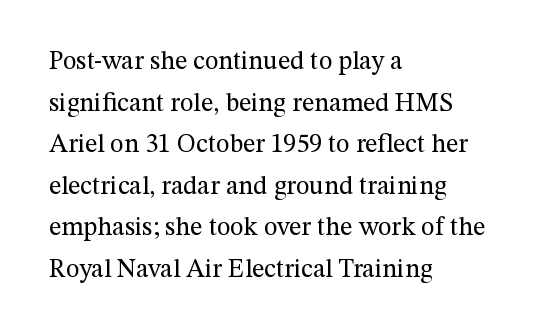
{"italic": "no", "bold": "no", "underline": "no", "align": "left", "line_spacing": "normal", "line_spacing_ratio": 1.6, "letter_spacing": "normal", "letter_spacing_em": 0.0, "glyph_px": 26}
